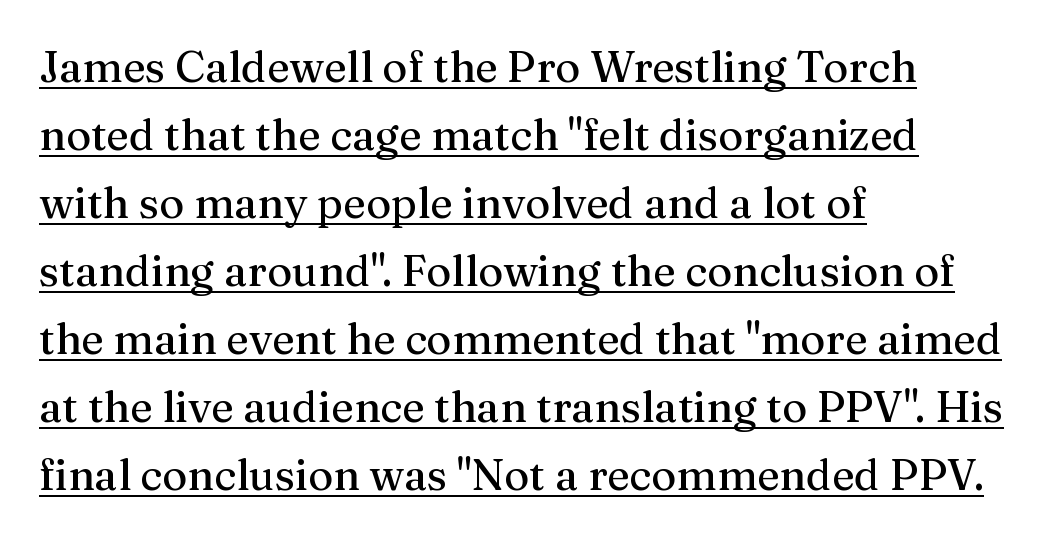
Think of a printed novel: that variable character pitch is what you see here. Regular leading. Letterform terminals end in serifs throughout the passage. Every row of glyphs begins at an identical x-position on the left. Observe the ordinary spacing: letters are neighbours, not strangers. In designer terms, the underline attribute is active on this setting.
